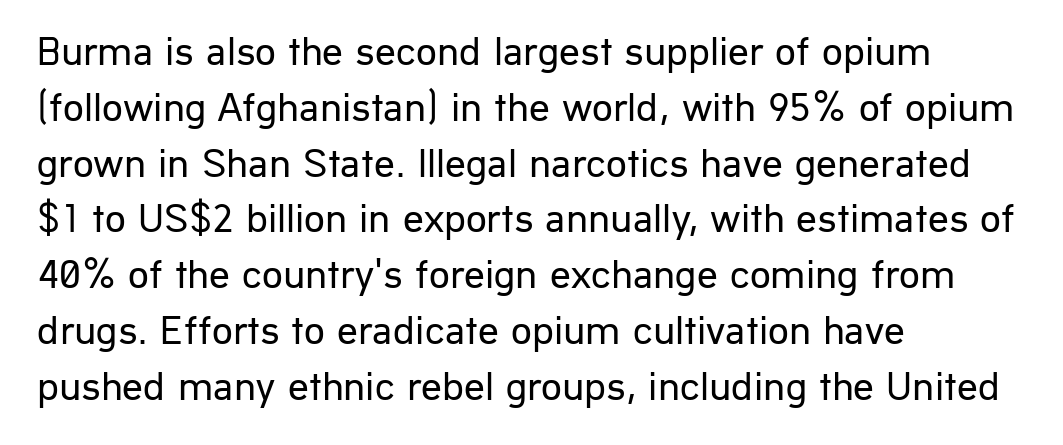
When letters stand straight like this, we call the style roman or upright. The letterforms sit at book weight or below. Note the varied advance widths — an 'i' is clearly narrower than an 'm'. The lines sit at an ordinary, default distance from one another.
